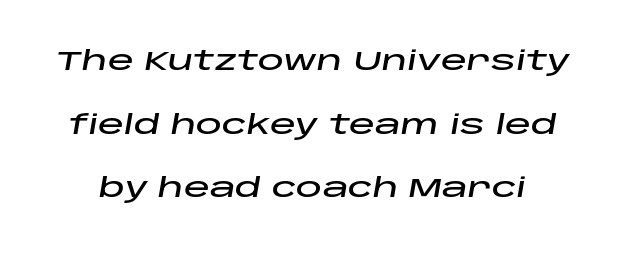
The image shows 26 px text type, italic (leaning right); set loose line spacing (2.45x), normal letter spacing, not underlined.
